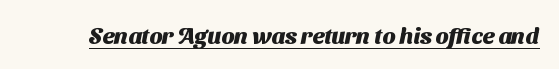
{"bold": "yes", "underline": "yes", "letter_spacing": "normal", "letter_spacing_em": 0.0, "glyph_px": 23}
